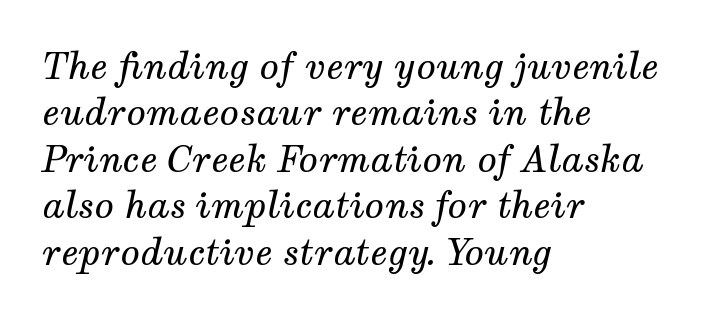
{"serif": "yes", "italic": "yes", "lean": "right", "slant_degrees": 12, "bold": "no", "weight": "regular", "width": "normal", "stroke_contrast": "medium", "x_height": "medium", "monospaced": "no", "underline": "no", "align": "left", "line_spacing": "normal", "line_spacing_ratio": 1.29, "letter_spacing": "normal", "letter_spacing_em": 0.0, "glyph_px": 36}
